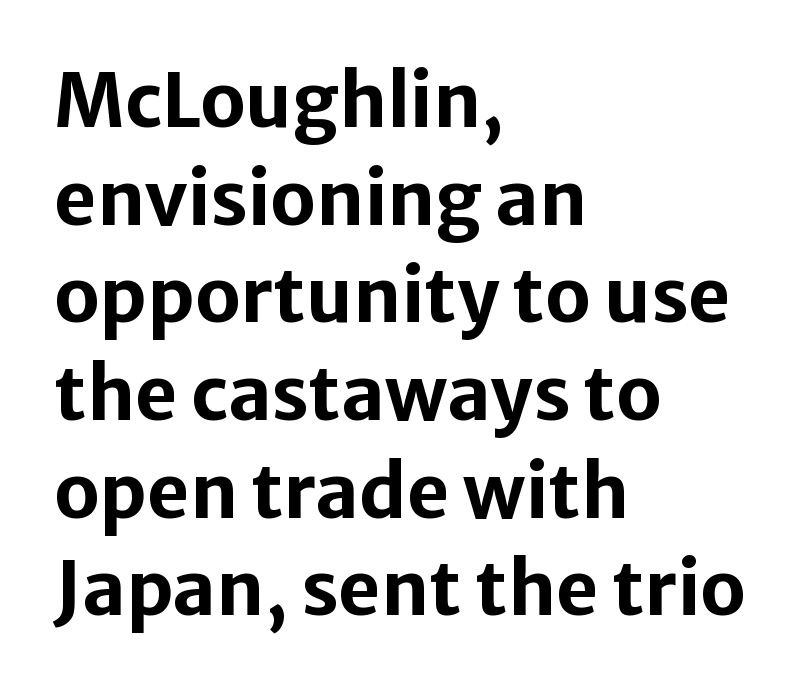
Q: Is the text bold? A: Yes.
Q: Is the text italic (slanted)? A: No, it is upright.
Q: Is the typeface a serif or a sans-serif typeface? A: Sans-serif.
Q: Is the text underlined? A: No.
Q: How is the paragraph aligned? A: Left-aligned.
Q: Is the spacing between letters normal or unusually wide? A: Normal.
Q: Is the spacing between lines tight, normal or loose? A: Normal.
Q: Width (condensed, normal, or wide)? A: Normal.
Q: Stroke contrast? A: Low.
Q: x-height? A: Medium.
Q: Monospaced? A: No.
